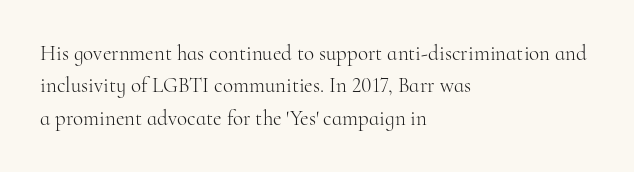
{"italic": "no", "bold": "no", "underline": "no", "align": "left", "line_spacing": "normal", "line_spacing_ratio": 1.54, "letter_spacing": "normal", "letter_spacing_em": 0.0, "glyph_px": 21}
